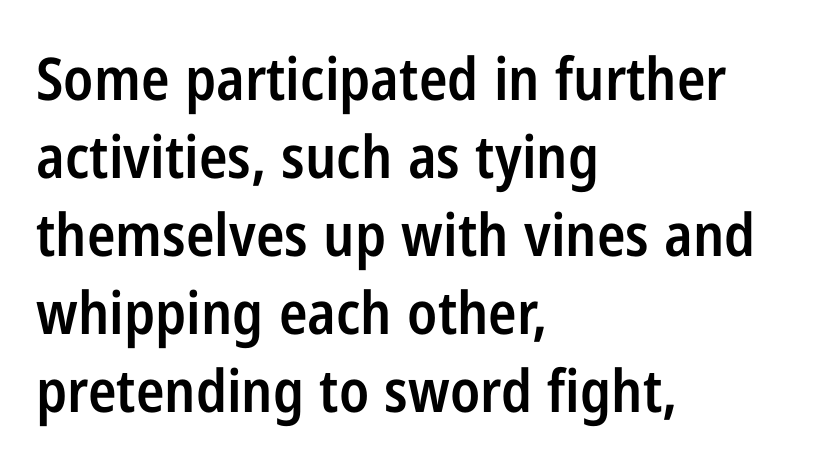
The image shows 59 px semibold, condensed sans-serif type, upright; set left-aligned, normal line spacing (1.32x), normal letter spacing, not underlined; low stroke contrast and a medium x-height.
